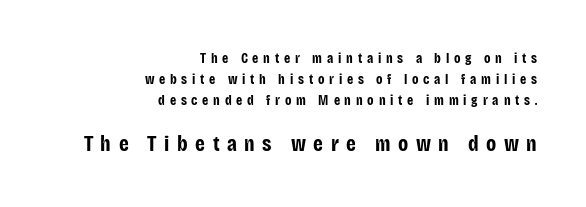
The image shows 22 px bold type, upright; set right-aligned, normal line spacing (1.51x), unusually wide letter spacing (+0.34 em), not underlined; the second (bottom) block is 1.57x larger.
